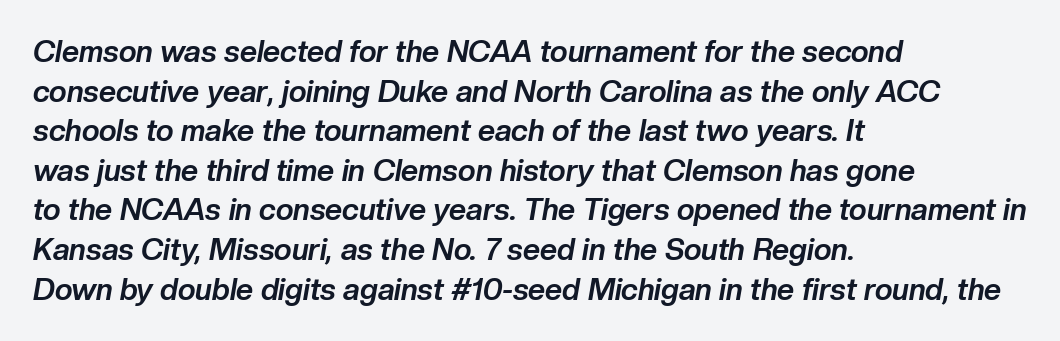
Regarding leading, the lines here are spaced in the standard way. Visually the block forms a straight wall on the left and a jagged coastline on the right. The passage shown is typed in a proportional face where columns would drift. Each glyph is drawn with heavy, bold strokes.
